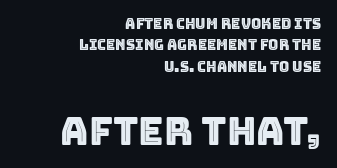
{"italic": "no", "width": "normal", "x_height": "large", "monospaced": "no", "underline": "no", "align": "right", "line_spacing": "normal", "line_spacing_ratio": 1.53, "letter_spacing": "normal", "letter_spacing_em": 0.0, "larger_block": "second", "size_ratio": 2.79, "glyph_px": 39}
